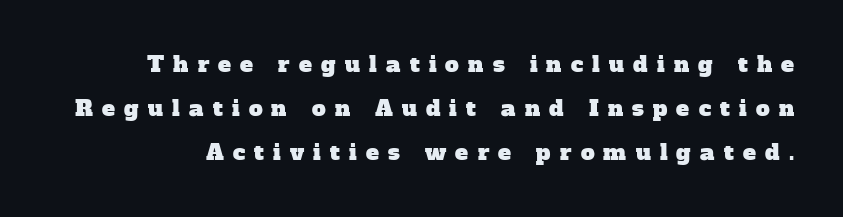
The image shows 22 px text type; set loose line spacing (1.99x), unusually wide letter spacing (+0.42 em), not underlined.
